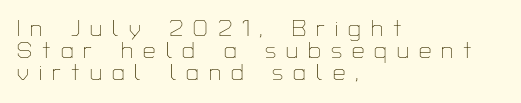
The image shows 22 px text type, upright; set left-aligned, tight line spacing (1.0x), unusually wide letter spacing (+0.46 em), not underlined.
